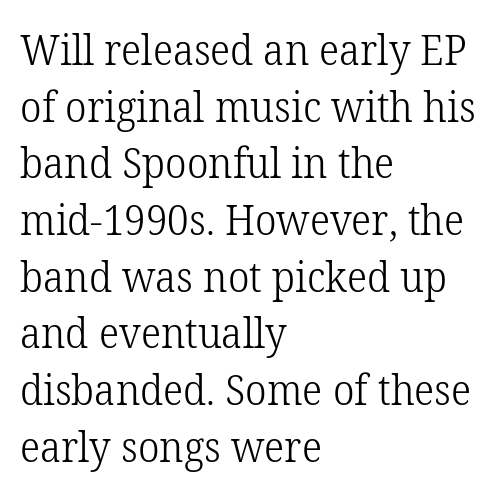
Does the leading feel generous? No, just average. The passage shown is typeset with a serif family. Visually the block forms a straight wall on the left and a jagged coastline on the right. The specimen omits any rule beneath the text block's lines. Letters have the restrained weight of plain body copy at most. The tracking reads as untouched default to a designer's eye.
